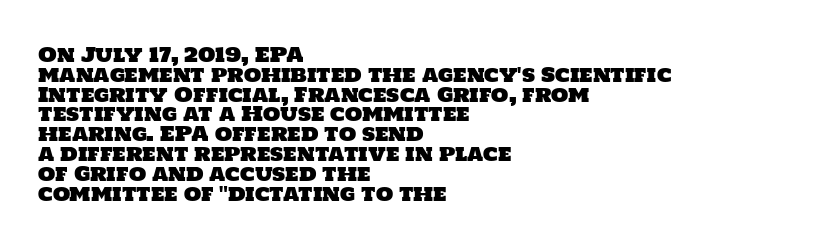
The image shows 20 px text type; set left-aligned, tight line spacing (0.99x), normal letter spacing, not underlined.
